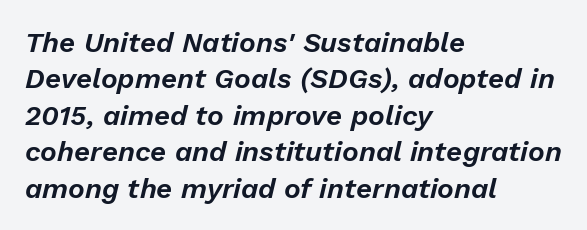
{"italic": "yes", "lean": "right", "slant_degrees": 13, "width": "normal", "stroke_contrast": "low", "x_height": "medium", "monospaced": "no", "underline": "no", "align": "left", "line_spacing": "normal", "line_spacing_ratio": 1.3, "letter_spacing": "normal", "letter_spacing_em": 0.0, "glyph_px": 28}
